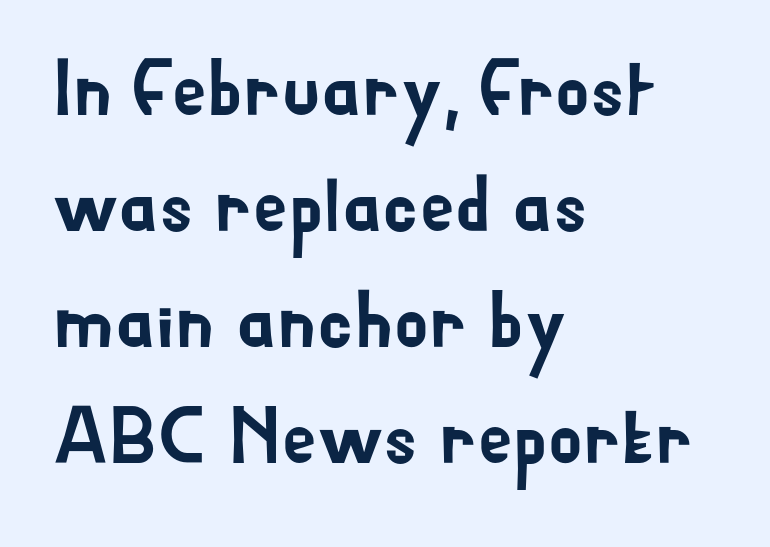
Q: Is the text italic (slanted)? A: No, it is upright.
Q: Is the typeface a serif or a sans-serif typeface? A: Sans-serif.
Q: Is the text underlined? A: No.
Q: How is the paragraph aligned? A: Left-aligned.
Q: Is the spacing between letters normal or unusually wide? A: Normal.
Q: Is the spacing between lines tight, normal or loose? A: Normal.
Q: Width (condensed, normal, or wide)? A: Normal.
Q: Stroke contrast? A: Low.
Q: x-height? A: Small.
Q: Monospaced? A: No.
